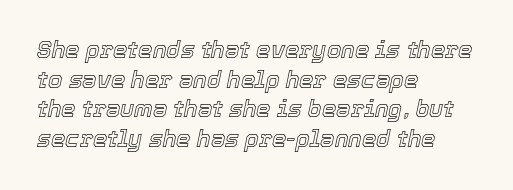
Q: Is the text italic (slanted)? A: Yes, it leans right by about 12 degrees.
Q: Is the text underlined? A: No.
Q: How is the paragraph aligned? A: Left-aligned.
Q: Is the spacing between letters normal or unusually wide? A: Normal.
Q: Is the spacing between lines tight, normal or loose? A: Normal.
